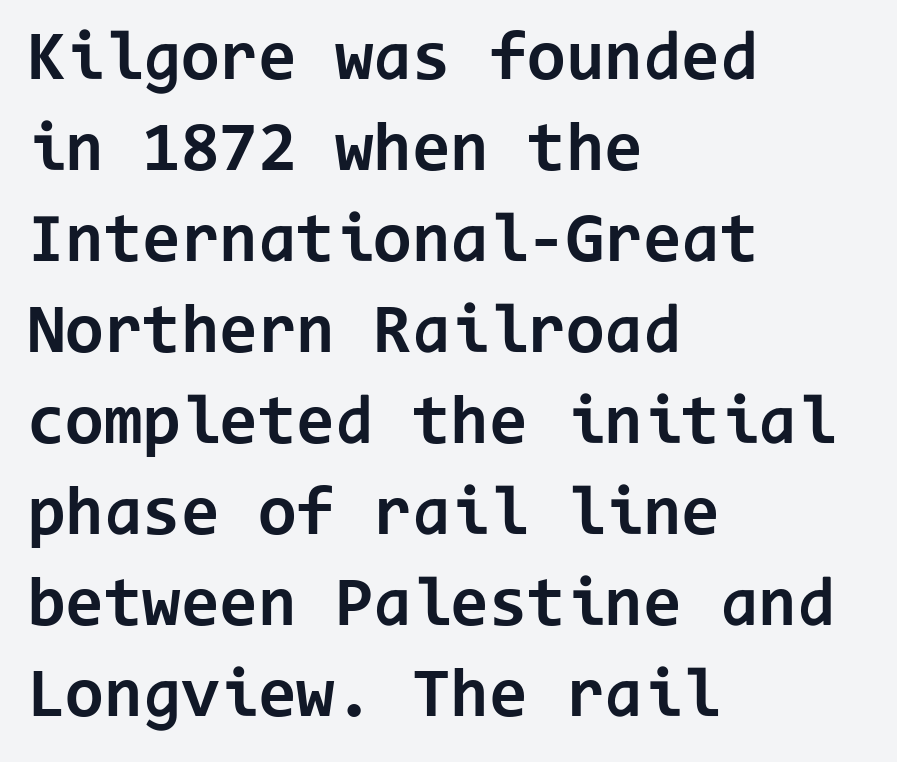
The letters march in equal steps, a hallmark of fixed-pitch type. Notice how thick the strokes are: this is what a full bold looks like. When letters stand straight like this, we call the style roman or upright. Default kerning and tracking; the words read as compact shapes. Underline: absent. Teacher's note: observe the even left margin — that is flush-left alignment.
